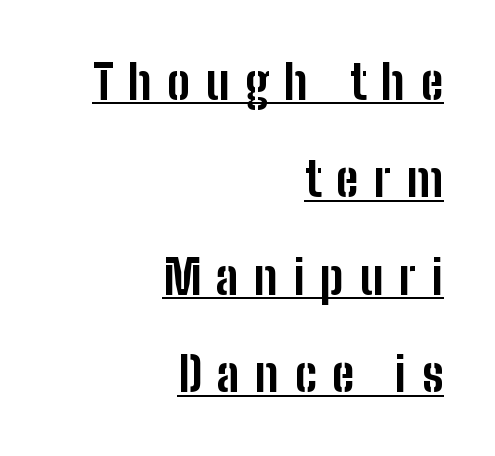
Its strokes are broad and dark, the hallmark of bold type. How are the letters spaced? Widely, with obvious added tracking. Classification — sans serif. Descenders here cross a horizontal rule under the line.
